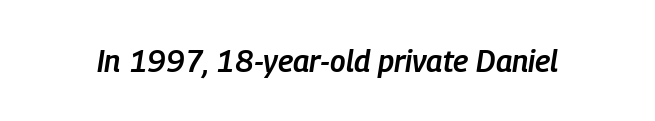
{"italic": "yes", "lean": "right", "slant_degrees": 9, "bold": "semi", "weight": "semibold", "width": "condensed", "stroke_contrast": "low", "x_height": "medium", "monospaced": "no", "underline": "no", "letter_spacing": "normal", "letter_spacing_em": 0.0, "glyph_px": 30}
